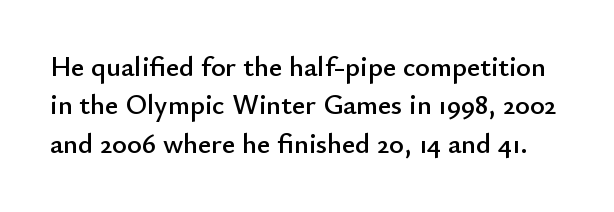
Q: Is the text italic (slanted)? A: No, it is upright.
Q: Is the typeface a serif or a sans-serif typeface? A: Sans-serif.
Q: Is the text underlined? A: No.
Q: Is the spacing between letters normal or unusually wide? A: Normal.
Q: Is the spacing between lines tight, normal or loose? A: Normal.
Q: Width (condensed, normal, or wide)? A: Normal.
Q: Stroke contrast? A: Low.
Q: x-height? A: Small.
Q: Monospaced? A: No.
